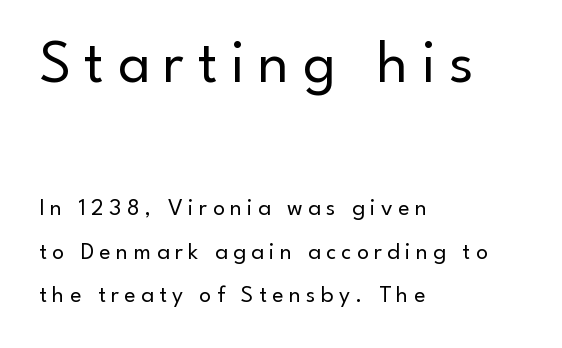
{"serif": "no", "italic": "no", "bold": "no", "weight": "regular", "width": "normal", "stroke_contrast": "low", "x_height": "small", "monospaced": "no", "underline": "no", "align": "left", "line_spacing_ratio": 1.81, "letter_spacing": "wide", "letter_spacing_em": 0.22, "larger_block": "first", "size_ratio": 2.54, "glyph_px": 61}
